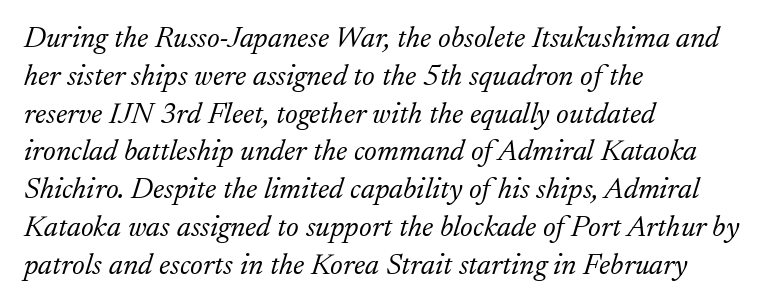
{"serif": "yes", "italic": "yes", "lean": "right", "slant_degrees": 17, "bold": "no", "weight": "light", "width": "normal", "stroke_contrast": "low", "x_height": "small", "monospaced": "no", "underline": "no", "align": "left", "line_spacing": "normal", "line_spacing_ratio": 1.26, "letter_spacing": "normal", "letter_spacing_em": 0.0, "glyph_px": 30}
